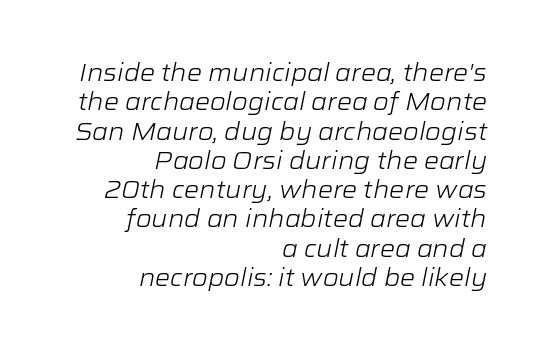
The image shows 24 px text type, italic (leaning right); set right-aligned, line spacing 1.22x, normal letter spacing, not underlined.
